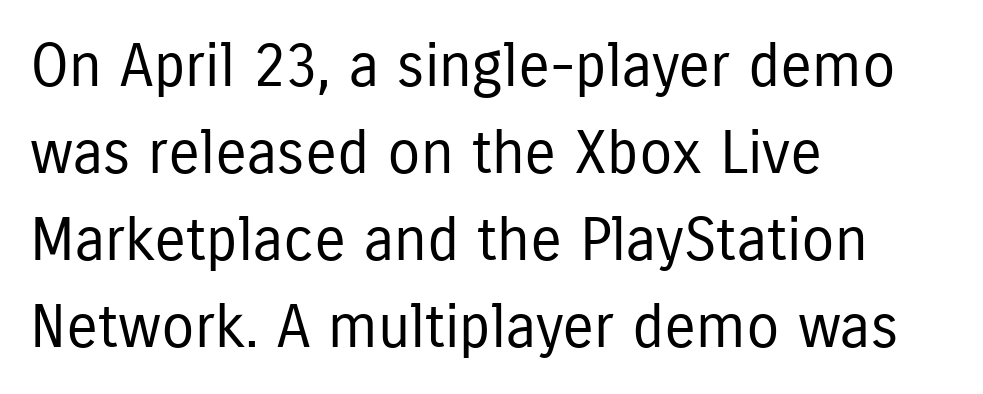
Q: Is the text bold? A: No.
Q: Is the text italic (slanted)? A: No, it is upright.
Q: Is the typeface a serif or a sans-serif typeface? A: Sans-serif.
Q: Is the text underlined? A: No.
Q: How is the paragraph aligned? A: Left-aligned.
Q: Is the spacing between letters normal or unusually wide? A: Normal.
Q: Is the spacing between lines tight, normal or loose? A: Normal.
Q: Width (condensed, normal, or wide)? A: Condensed.
Q: Stroke contrast? A: Low.
Q: x-height? A: Medium.
Q: Monospaced? A: No.
